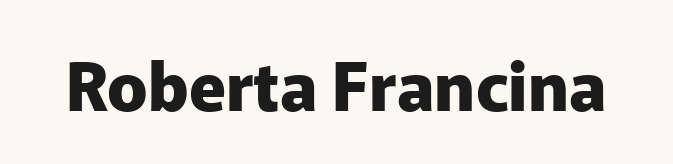
The image shows 67 px heavy sans-serif type, upright; set normal letter spacing, not underlined; low stroke contrast and a medium x-height.
